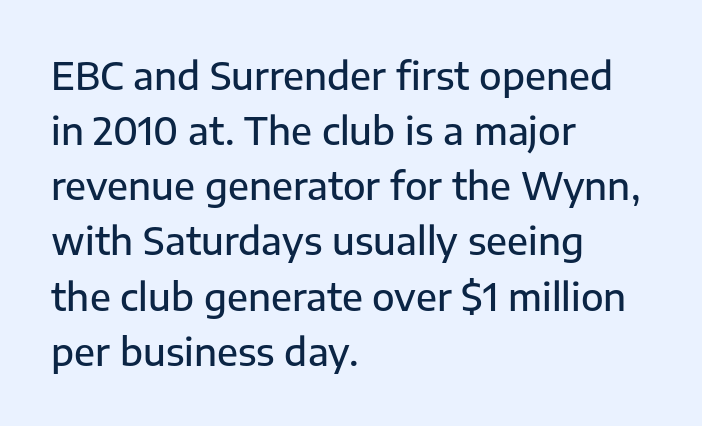
The image shows 37 px semibold sans-serif type, upright; set left-aligned, normal line spacing (1.49x), normal letter spacing, not underlined; low stroke contrast and a medium x-height.
